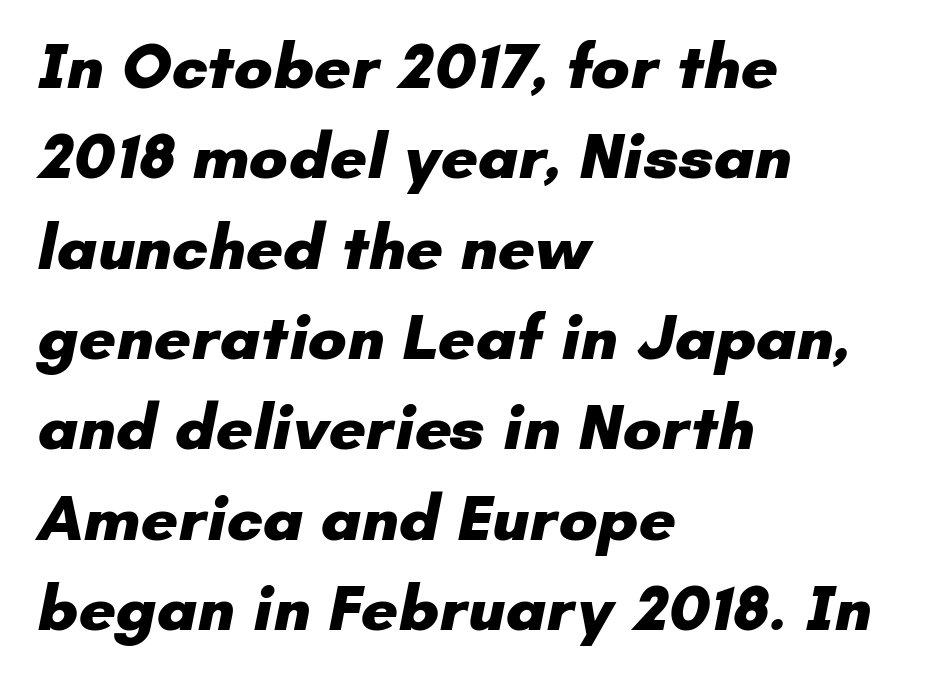
Q: Is the text bold? A: Yes.
Q: Is the typeface a serif or a sans-serif typeface? A: Sans-serif.
Q: Is the text underlined? A: No.
Q: How is the paragraph aligned? A: Left-aligned.
Q: Is the spacing between letters normal or unusually wide? A: Normal.
Q: Is the spacing between lines tight, normal or loose? A: Normal.
Q: Width (condensed, normal, or wide)? A: Normal.
Q: Stroke contrast? A: Low.
Q: x-height? A: Small.
Q: Monospaced? A: No.
